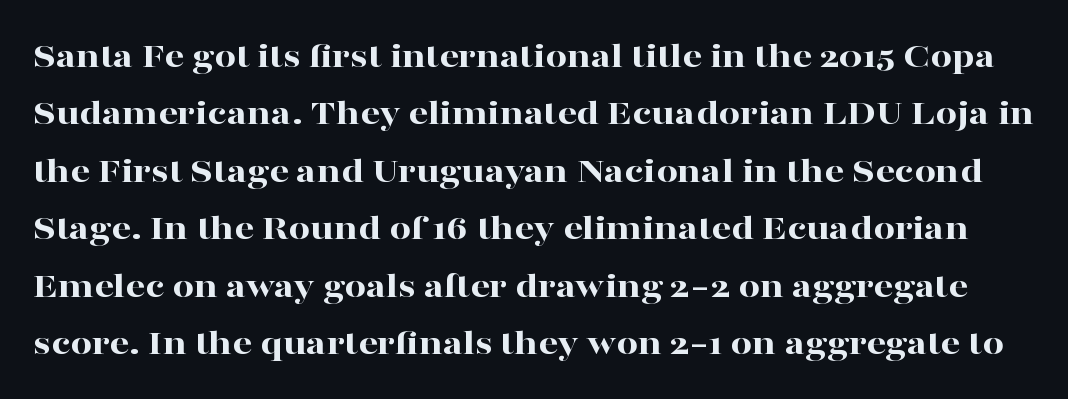
The image shows 38 px bold, wide serif type, upright; set normal line spacing (1.51x), normal letter spacing, not underlined; high stroke contrast and a medium x-height.
